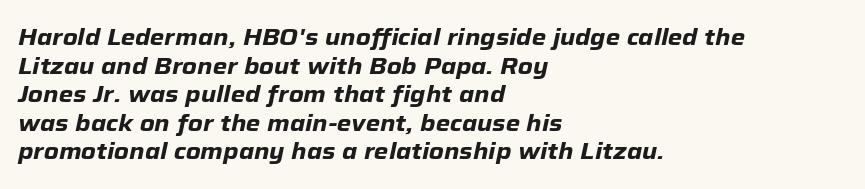
Q: Is the text bold? A: Yes.
Q: Is the text italic (slanted)? A: Yes, it leans right by about 12 degrees.
Q: Is the text underlined? A: No.
Q: How is the paragraph aligned? A: Left-aligned.
Q: Is the spacing between letters normal or unusually wide? A: Normal.
